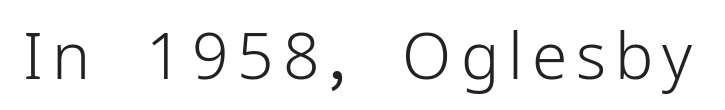
{"serif": "no", "italic": "no", "bold": "no", "weight": "light", "width": "normal", "stroke_contrast": "low", "x_height": "medium", "monospaced": "no", "underline": "no", "glyph_px": 64}
